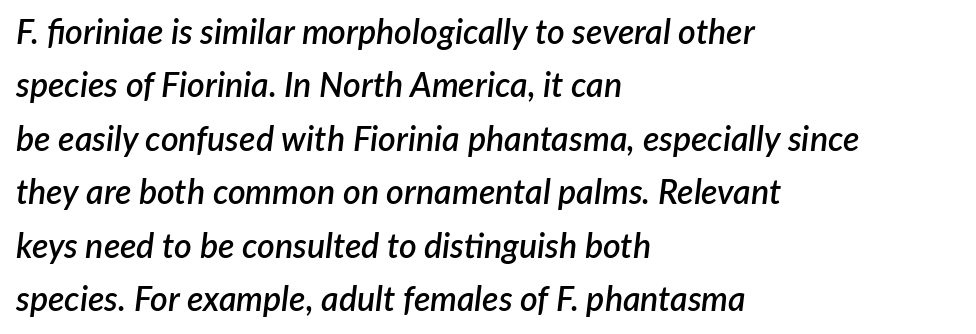
Rendered with sloped, italic letterforms. The baseline area is clear. Looks like regular typesetting: each glyph gets only the width it needs. Evenly set lines give the paragraph a standard silhouette.
